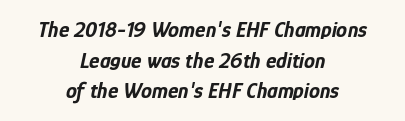
{"italic": "yes", "lean": "right", "slant_degrees": 12, "bold": "yes", "underline": "no", "align": "center", "line_spacing": "normal", "line_spacing_ratio": 1.39, "letter_spacing": "normal", "letter_spacing_em": 0.0, "glyph_px": 22}
